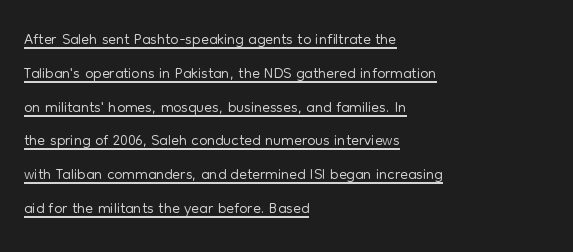
Spacing between characters is what you'd get straight out of the box. In terms of posture, this sample is upright. One-word summary of the alignment: left. This reads as an unemphasized weight, regular at the heaviest.
